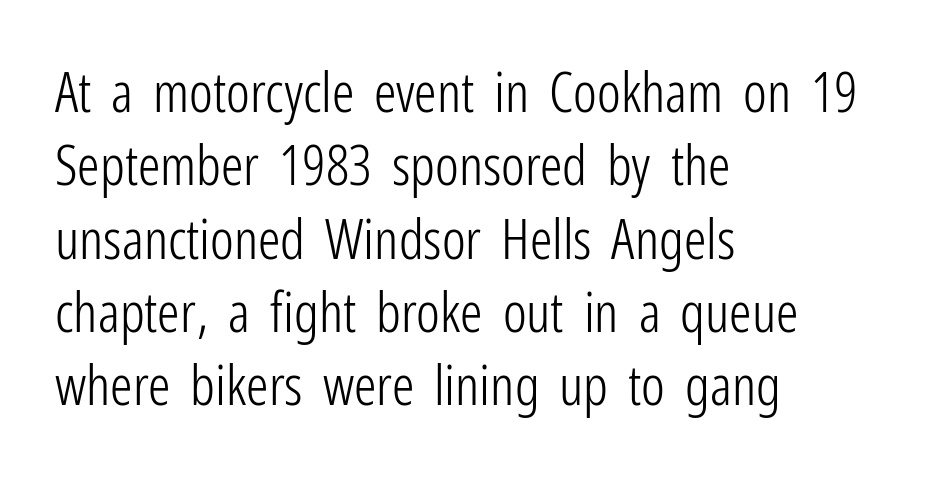
Q: Is the text bold? A: No.
Q: Is the text italic (slanted)? A: No, it is upright.
Q: Is the typeface a serif or a sans-serif typeface? A: Sans-serif.
Q: Is the text underlined? A: No.
Q: How is the paragraph aligned? A: Left-aligned.
Q: Is the spacing between letters normal or unusually wide? A: Normal.
Q: Is the spacing between lines tight, normal or loose? A: Normal.
Q: Width (condensed, normal, or wide)? A: Condensed.
Q: Stroke contrast? A: Low.
Q: x-height? A: Medium.
Q: Monospaced? A: No.
